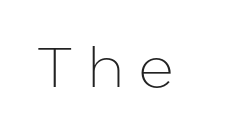
{"serif": "no", "italic": "no", "width": "normal", "stroke_contrast": "low", "x_height": "medium", "monospaced": "no", "underline": "no", "letter_spacing": "wide", "letter_spacing_em": 0.24, "glyph_px": 56}
